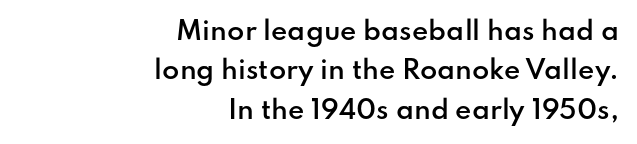
Q: Is the text bold? A: Semi-bold.
Q: Is the text italic (slanted)? A: No, it is upright.
Q: Is the text underlined? A: No.
Q: How is the paragraph aligned? A: Right-aligned.
Q: Is the spacing between letters normal or unusually wide? A: Normal.
Q: Is the spacing between lines tight, normal or loose? A: Normal.
